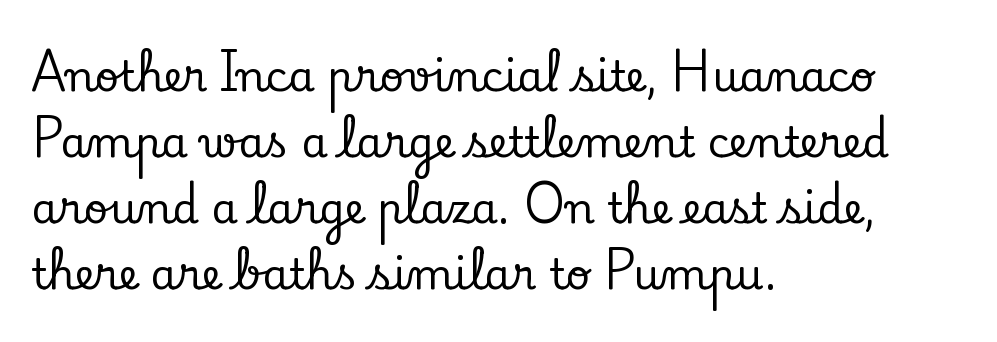
The image shows 42 px text type, upright; set left-aligned, normal line spacing (1.57x), normal letter spacing, not underlined; low stroke contrast and a small x-height.
